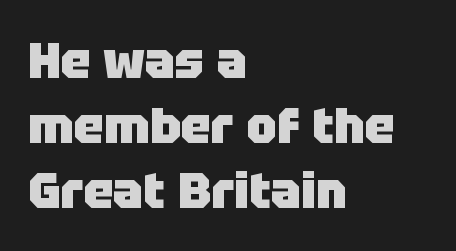
The image shows 50 px heavy sans-serif type, upright; set left-aligned, normal line spacing (1.3x), normal letter spacing, not underlined; low stroke contrast and a large x-height.
